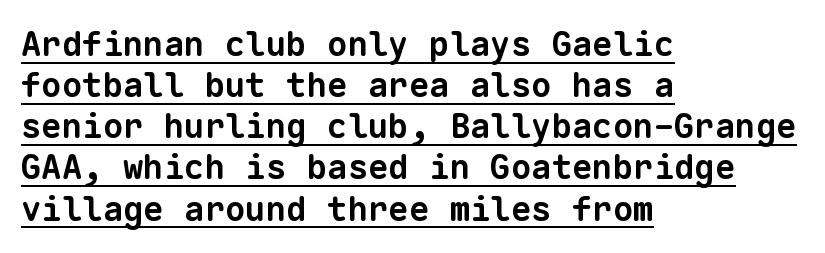
Q: Is the text bold? A: Yes.
Q: Is the typeface a serif or a sans-serif typeface? A: Sans-serif.
Q: Is the text underlined? A: Yes.
Q: How is the paragraph aligned? A: Left-aligned.
Q: Is the spacing between letters normal or unusually wide? A: Normal.
Q: Width (condensed, normal, or wide)? A: Normal.
Q: Stroke contrast? A: Low.
Q: x-height? A: Medium.
Q: Monospaced? A: Yes.
